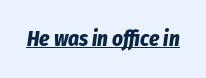
Q: Is the text bold? A: Yes.
Q: Is the text italic (slanted)? A: Yes, it leans right by about 8 degrees.
Q: Is the text underlined? A: Yes.
Q: Is the spacing between letters normal or unusually wide? A: Normal.
